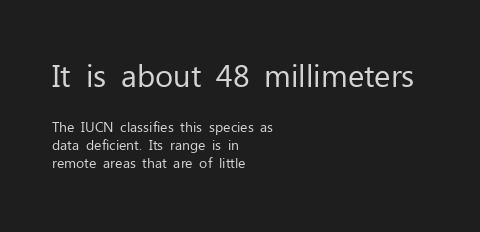
{"serif": "no", "italic": "no", "bold": "no", "weight": "regular", "width": "normal", "stroke_contrast": "low", "x_height": "medium", "monospaced": "no", "underline": "no", "align": "left", "line_spacing": "normal", "line_spacing_ratio": 1.28, "letter_spacing": "normal", "letter_spacing_em": 0.0, "larger_block": "first", "size_ratio": 2.21, "glyph_px": 31}
